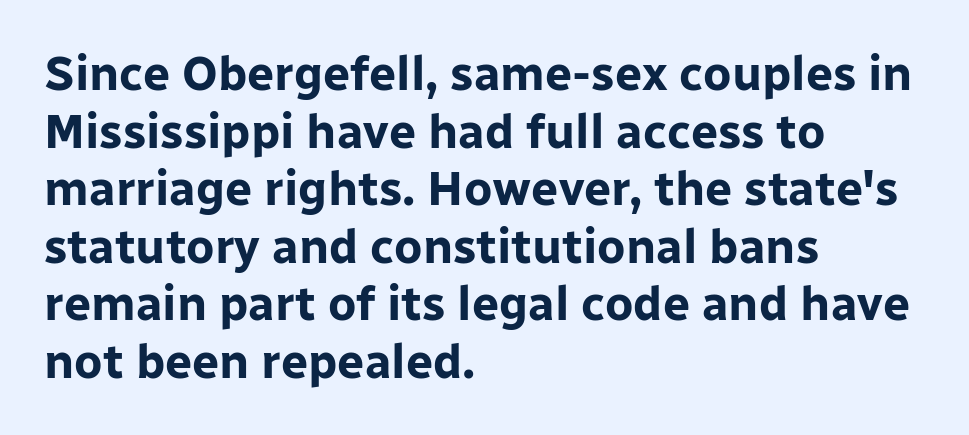
{"serif": "no", "italic": "no", "bold": "yes", "weight": "bold", "width": "normal", "stroke_contrast": "low", "x_height": "medium", "monospaced": "no", "underline": "no", "align": "left", "line_spacing_ratio": 1.2, "letter_spacing": "normal", "letter_spacing_em": 0.0, "glyph_px": 48}
